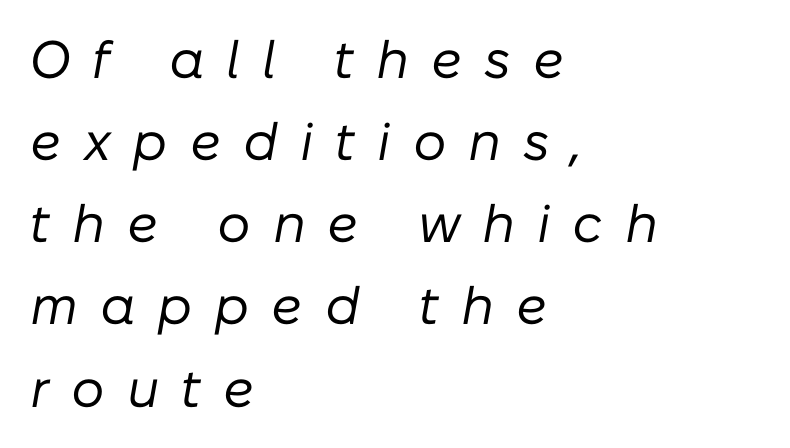
The lines sit at an ordinary, default distance from one another. The gap between lines stays unmarked. Slant detected: the letters are inclined. Which margin do the lines hug? The left one — the right edge is uneven. Here the designer chose a conventional face with non-uniform glyph widths.
